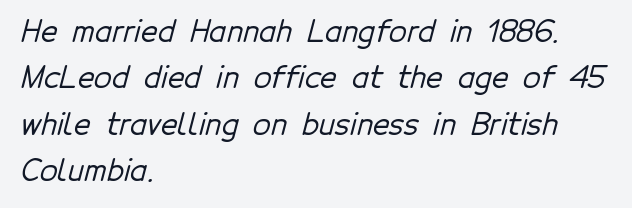
Q: Is the typeface a serif or a sans-serif typeface? A: Sans-serif.
Q: Is the text underlined? A: No.
Q: How is the paragraph aligned? A: Left-aligned.
Q: Is the spacing between letters normal or unusually wide? A: Normal.
Q: Is the spacing between lines tight, normal or loose? A: Normal.
Q: Width (condensed, normal, or wide)? A: Normal.
Q: Stroke contrast? A: Low.
Q: x-height? A: Medium.
Q: Monospaced? A: No.
